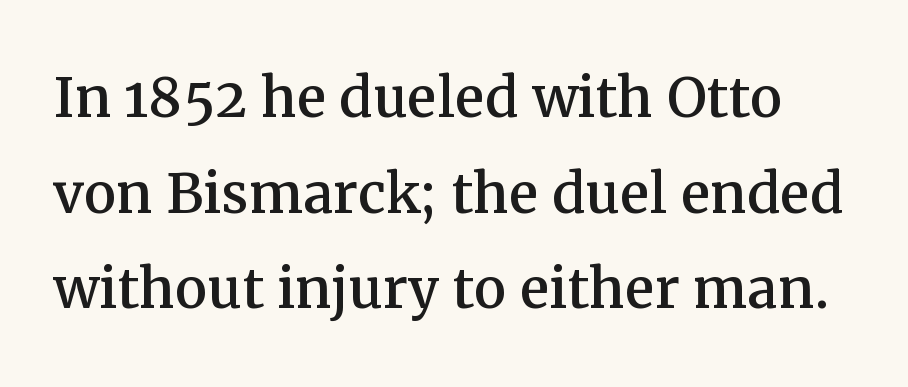
Descender tails drop into unmarked territory. Regarding leading, the lines here are spaced in the standard way. Nobody touched the tracking dial on this one. Is this a fixed-width face? No — the glyphs have proportional, varying widths.
